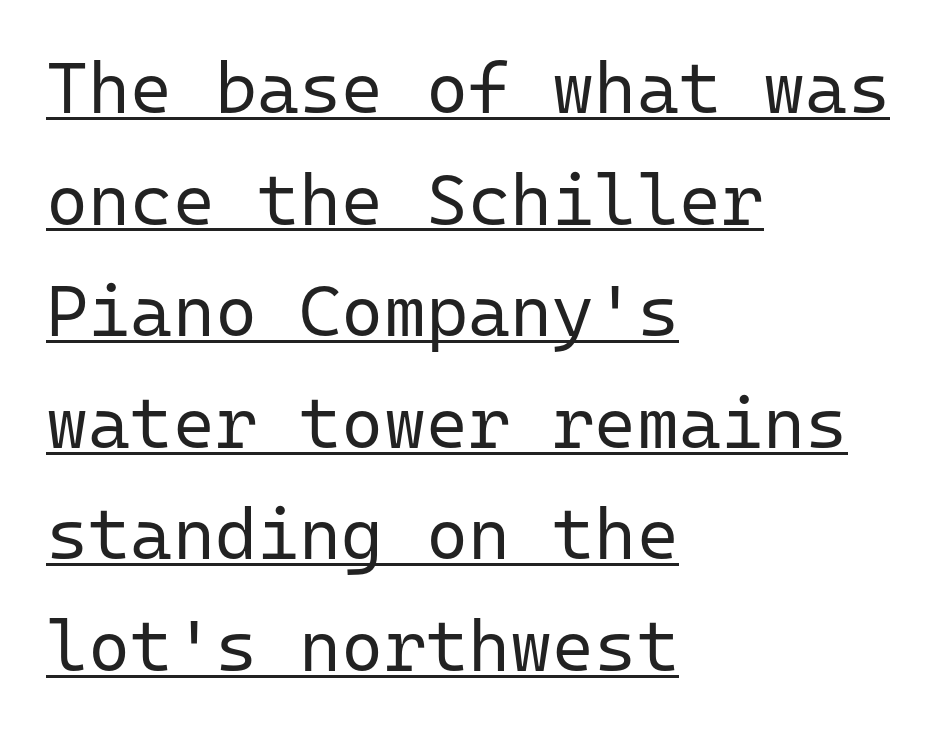
The image shows 72 px regular-weight sans-serif type, upright, monospaced; set left-aligned, normal line spacing (1.55x), normal letter spacing, underlined; low stroke contrast and a medium x-height.
